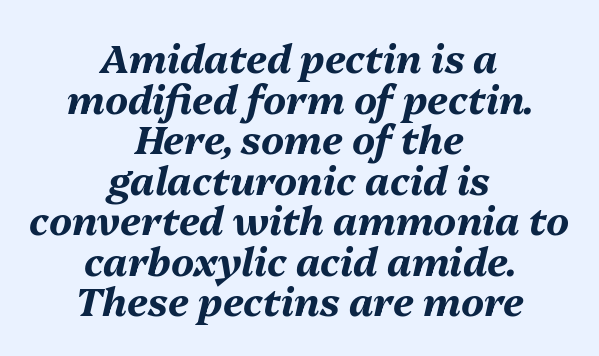
The image shows 39 px bold type, italic (leaning right); set centered, tight line spacing (1.04x), normal letter spacing, not underlined; medium stroke contrast and a medium x-height.
